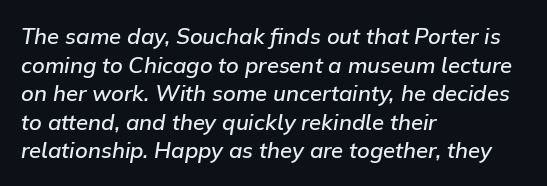
The image shows 22 px text type, italic (leaning right); set left-aligned, normal line spacing (1.3x), normal letter spacing, not underlined.
